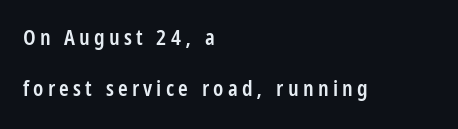
The image shows 22 px text type, upright; set left-aligned, loose line spacing (2.33x), not underlined.
